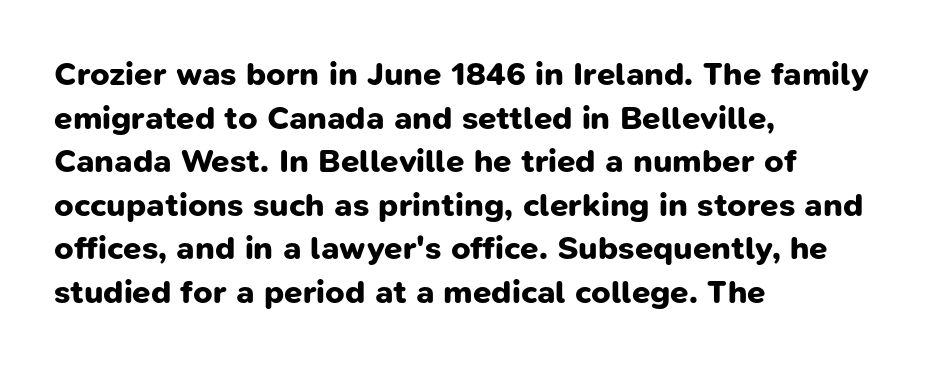
Words float on clear page, feet unadorned. Heavy-handed strokes throughout: this text is bold. Are there feet on the stems? There aren't — it's a sans. The rendering uses natural spacing where letterforms have individual widths.
